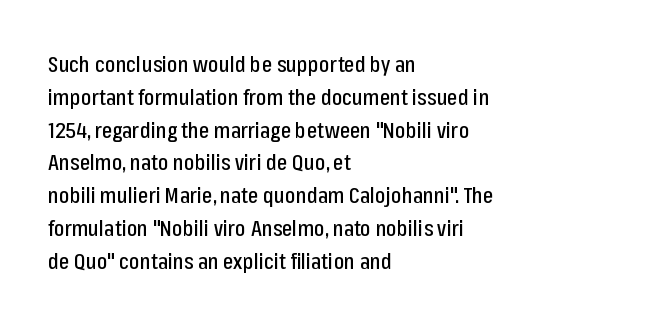
{"italic": "no", "underline": "no", "align": "left", "line_spacing": "normal", "line_spacing_ratio": 1.49, "letter_spacing": "normal", "letter_spacing_em": 0.0, "glyph_px": 22}
